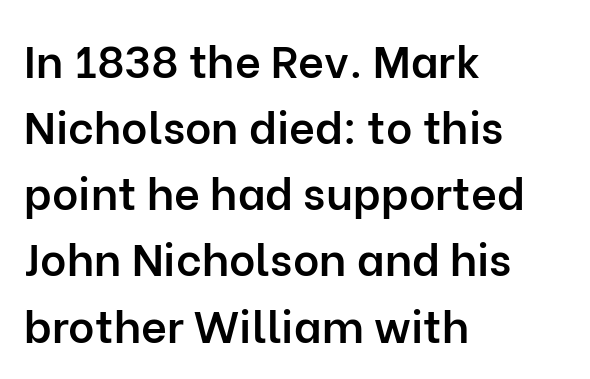
The image shows 45 px semibold sans-serif type, upright; set left-aligned, normal line spacing (1.47x), normal letter spacing, not underlined; low stroke contrast and a medium x-height.
